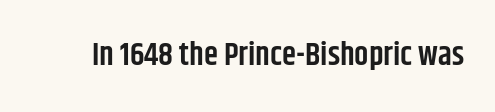
{"serif": "no", "italic": "no", "bold": "semi", "weight": "semibold", "width": "condensed", "stroke_contrast": "low", "x_height": "large", "monospaced": "no", "underline": "no", "letter_spacing": "normal", "letter_spacing_em": 0.0, "glyph_px": 32}
